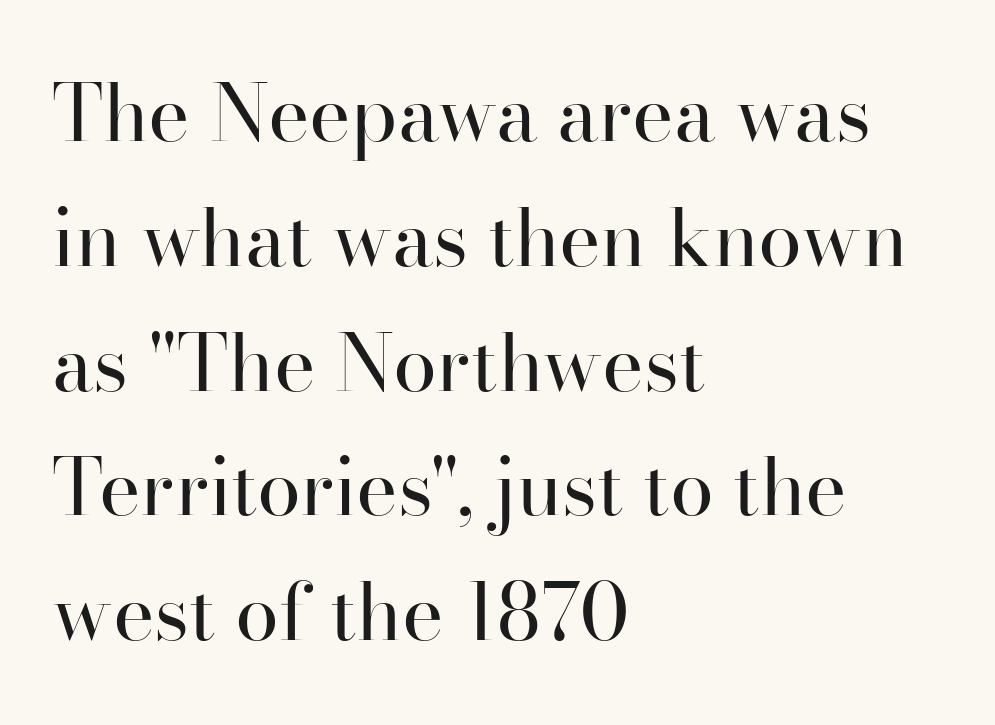
The image shows 79 px regular-weight serif type, upright; set left-aligned, normal line spacing (1.58x), normal letter spacing, not underlined; high stroke contrast and a small x-height.
